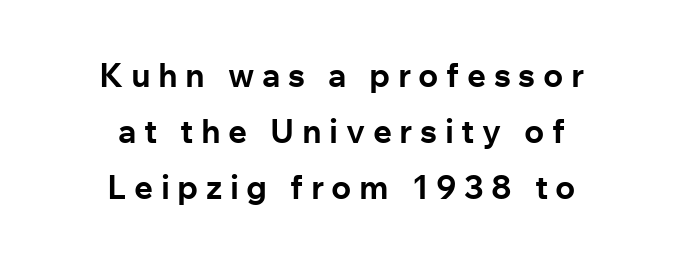
The image shows 33 px bold sans-serif type, upright; set centered, normal line spacing (1.69x), unusually wide letter spacing (+0.23 em), not underlined; low stroke contrast and a medium x-height.
